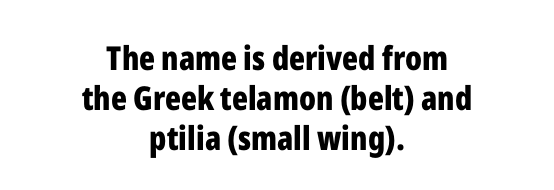
Q: Is the text bold? A: Yes.
Q: Is the text italic (slanted)? A: No, it is upright.
Q: Is the typeface a serif or a sans-serif typeface? A: Sans-serif.
Q: Is the text underlined? A: No.
Q: How is the paragraph aligned? A: Centered.
Q: Is the spacing between letters normal or unusually wide? A: Normal.
Q: Width (condensed, normal, or wide)? A: Condensed.
Q: Stroke contrast? A: Low.
Q: x-height? A: Medium.
Q: Monospaced? A: No.
